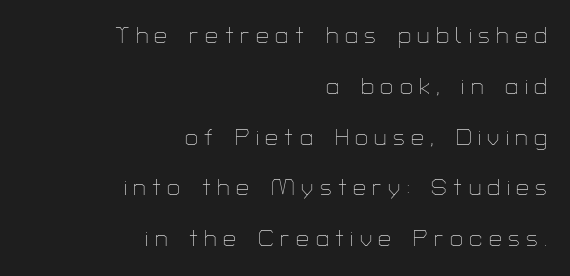
The image shows 23 px text type, upright; set right-aligned, loose line spacing (2.21x), unusually wide letter spacing (+0.28 em), not underlined.
